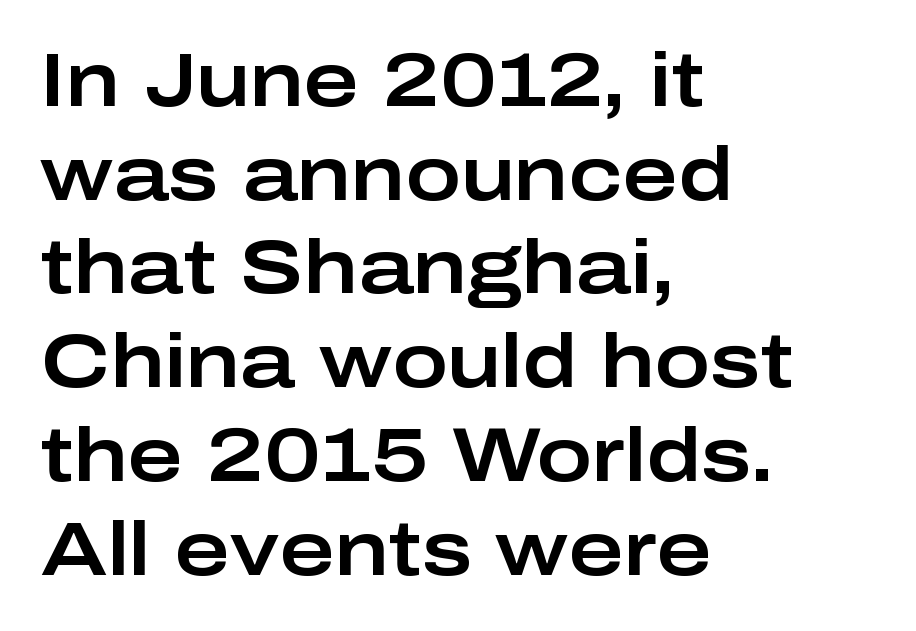
{"serif": "no", "italic": "no", "width": "wide", "stroke_contrast": "low", "x_height": "medium", "monospaced": "no", "underline": "no", "align": "left", "line_spacing": "normal", "line_spacing_ratio": 1.25, "letter_spacing": "normal", "letter_spacing_em": 0.0, "glyph_px": 75}
